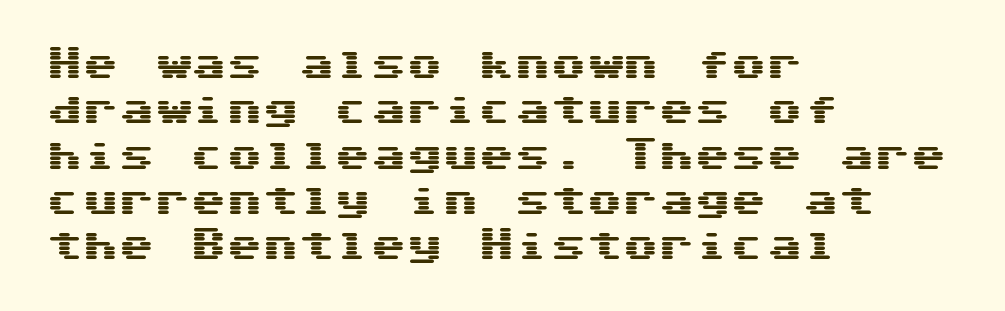
{"serif": "no", "italic": "no", "width": "wide", "stroke_contrast": "medium", "x_height": "medium", "underline": "no", "align": "left", "line_spacing": "normal", "line_spacing_ratio": 1.26, "letter_spacing": "normal", "letter_spacing_em": 0.0, "glyph_px": 36}
